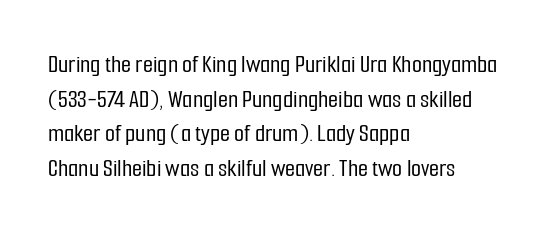
Q: Is the text italic (slanted)? A: No, it is upright.
Q: Is the text underlined? A: No.
Q: How is the paragraph aligned? A: Left-aligned.
Q: Is the spacing between letters normal or unusually wide? A: Normal.
Q: Is the spacing between lines tight, normal or loose? A: Normal.
